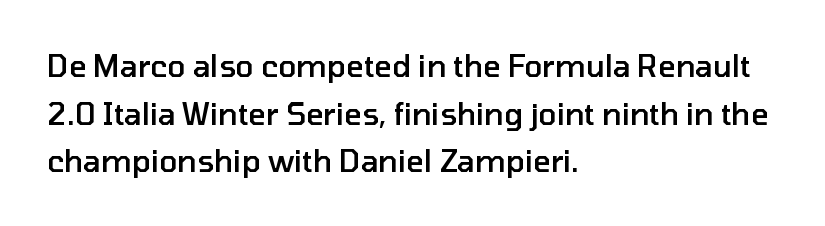
Q: Is the text bold? A: Semi-bold.
Q: Is the text italic (slanted)? A: No, it is upright.
Q: Is the typeface a serif or a sans-serif typeface? A: Sans-serif.
Q: Is the text underlined? A: No.
Q: How is the paragraph aligned? A: Left-aligned.
Q: Is the spacing between letters normal or unusually wide? A: Normal.
Q: Is the spacing between lines tight, normal or loose? A: Normal.
Q: Width (condensed, normal, or wide)? A: Normal.
Q: Stroke contrast? A: Low.
Q: x-height? A: Medium.
Q: Monospaced? A: No.
